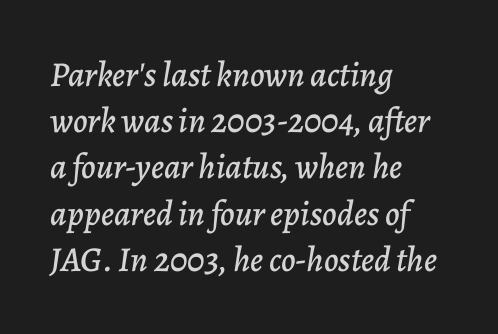
{"italic": "yes", "lean": "right", "slant_degrees": 7, "width": "normal", "stroke_contrast": "low", "x_height": "medium", "monospaced": "no", "underline": "no", "align": "left", "line_spacing": "normal", "line_spacing_ratio": 1.32, "letter_spacing": "normal", "letter_spacing_em": 0.0, "glyph_px": 35}
